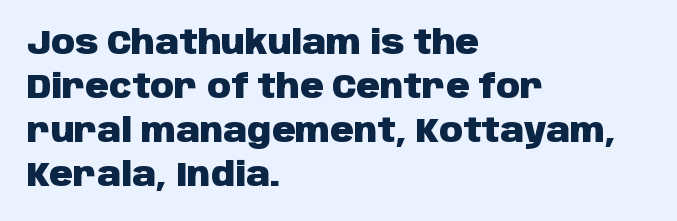
The typesetter chose a ragged-right arrangement here. The letters stand upright; this is a roman face. Vertically, the passage feels balanced, rows spaced as you'd expect. Rule under the text: the space is simply empty. Bold? Absolutely — the strokes are thick and heavy. A typesetter would call this proportional, since set widths differ per character.
